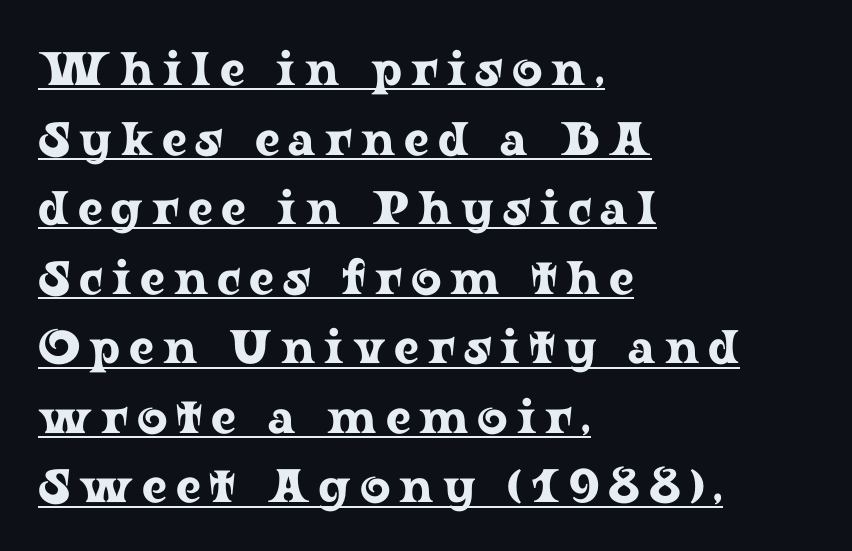
Q: Is the text italic (slanted)? A: No, it is upright.
Q: Is the typeface a serif or a sans-serif typeface? A: Serif.
Q: Is the text underlined? A: Yes.
Q: How is the paragraph aligned? A: Left-aligned.
Q: Is the spacing between lines tight, normal or loose? A: Normal.
Q: Width (condensed, normal, or wide)? A: Wide.
Q: Stroke contrast? A: Low.
Q: x-height? A: Medium.
Q: Monospaced? A: No.
